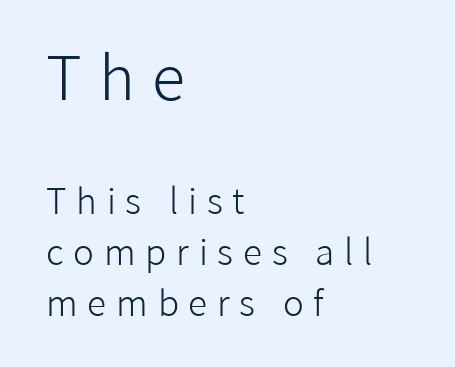
Think standard paragraph weight, or any step lighter than that. These lines have a slow, spaced-out rhythm from letter to letter. These lines are rendered in a variable-pitch font. Does the type have serifs? No, each stem ends abruptly. A classic flush-left, rag-right setting is used for this passage.
